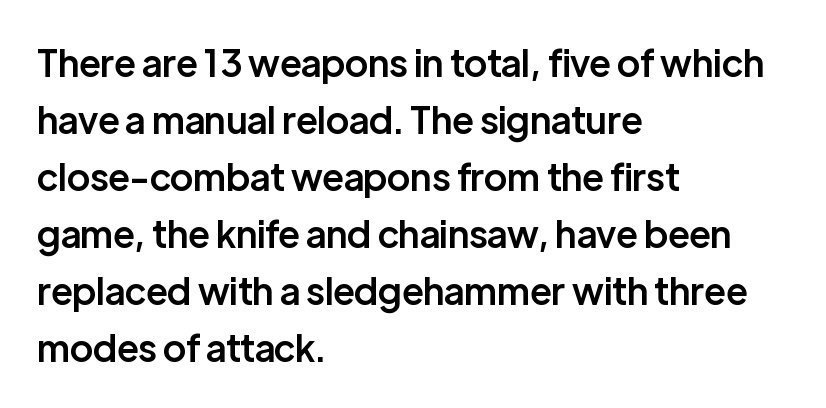
The image shows 37 px semibold sans-serif type, upright; set left-aligned, normal line spacing (1.54x), normal letter spacing, not underlined; low stroke contrast and a medium x-height.
